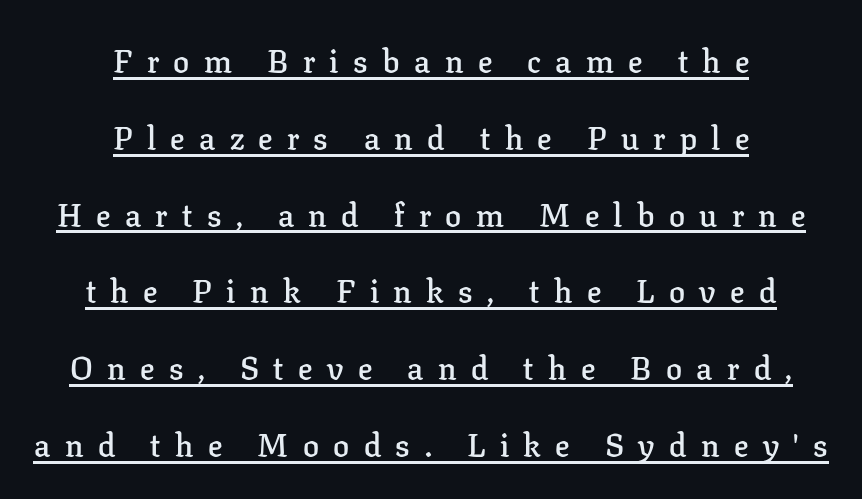
Q: Is the text bold? A: Semi-bold.
Q: Is the text italic (slanted)? A: No, it is upright.
Q: Is the typeface a serif or a sans-serif typeface? A: Serif.
Q: Is the text underlined? A: Yes.
Q: How is the paragraph aligned? A: Centered.
Q: Is the spacing between letters normal or unusually wide? A: Unusually wide.
Q: Is the spacing between lines tight, normal or loose? A: Loose.
Q: Width (condensed, normal, or wide)? A: Normal.
Q: Stroke contrast? A: Low.
Q: x-height? A: Medium.
Q: Monospaced? A: No.
